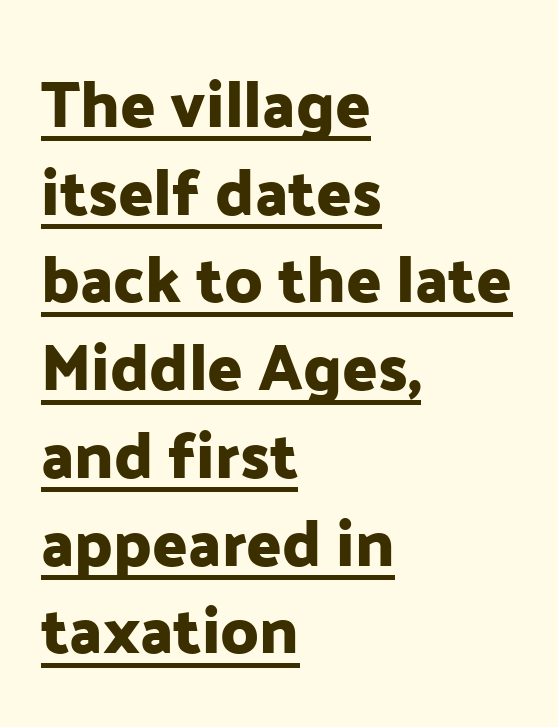
Q: Is the text italic (slanted)? A: No, it is upright.
Q: Is the typeface a serif or a sans-serif typeface? A: Sans-serif.
Q: Is the text underlined? A: Yes.
Q: How is the paragraph aligned? A: Left-aligned.
Q: Is the spacing between letters normal or unusually wide? A: Normal.
Q: Is the spacing between lines tight, normal or loose? A: Normal.
Q: Width (condensed, normal, or wide)? A: Normal.
Q: Stroke contrast? A: Low.
Q: x-height? A: Medium.
Q: Monospaced? A: No.
